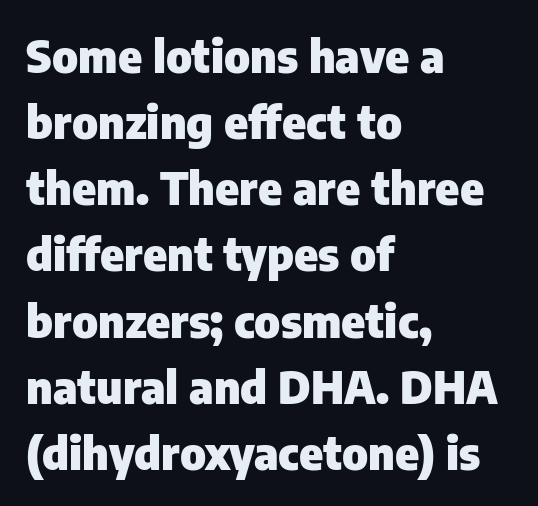
The image shows 45 px heavy sans-serif type, upright; set left-aligned, normal line spacing (1.47x), normal letter spacing, not underlined; low stroke contrast and a medium x-height.
